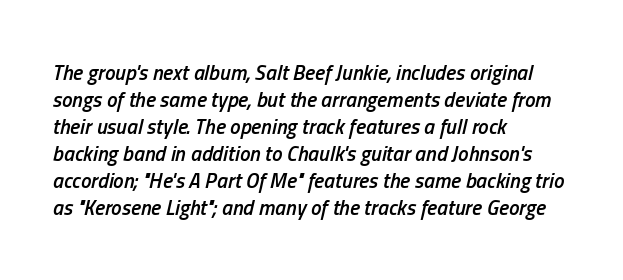
The image shows 21 px text type, italic (leaning right); set left-aligned, normal line spacing (1.29x), normal letter spacing, not underlined.
